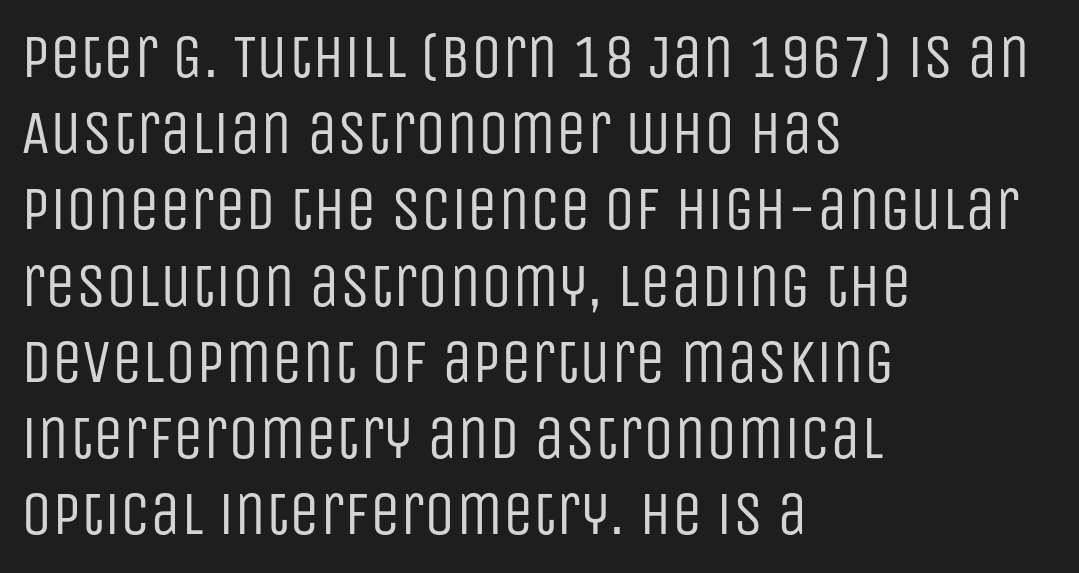
The passage shown is typed in a proportional face where columns would drift. The text was rendered using a sans face with plain stroke endings. Letters rest on an invisible, unmarked baseline. Weight: regular or lighter. The compositor pushed each line to the left boundary.
